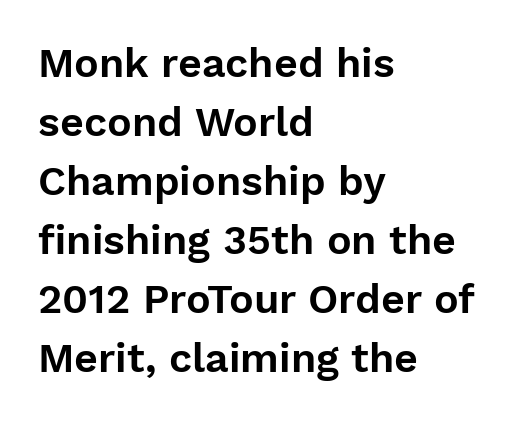
Q: Is the text italic (slanted)? A: No, it is upright.
Q: Is the typeface a serif or a sans-serif typeface? A: Sans-serif.
Q: Is the text underlined? A: No.
Q: How is the paragraph aligned? A: Left-aligned.
Q: Is the spacing between letters normal or unusually wide? A: Normal.
Q: Is the spacing between lines tight, normal or loose? A: Normal.
Q: Width (condensed, normal, or wide)? A: Normal.
Q: Stroke contrast? A: Low.
Q: x-height? A: Medium.
Q: Monospaced? A: No.
